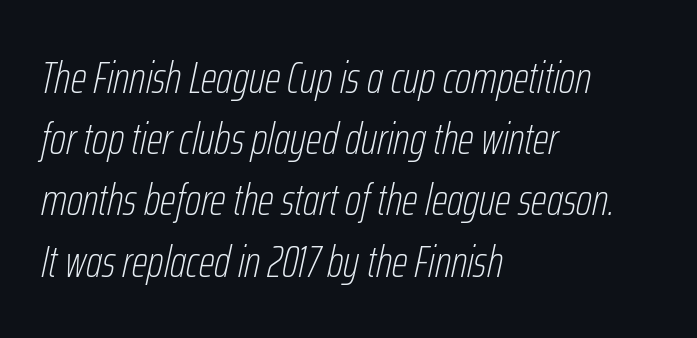
{"italic": "yes", "lean": "right", "slant_degrees": 12, "bold": "no", "weight": "thin", "width": "condensed", "stroke_contrast": "low", "x_height": "medium", "monospaced": "no", "underline": "no", "align": "left", "line_spacing": "normal", "line_spacing_ratio": 1.36, "letter_spacing": "normal", "letter_spacing_em": 0.0, "glyph_px": 45}
